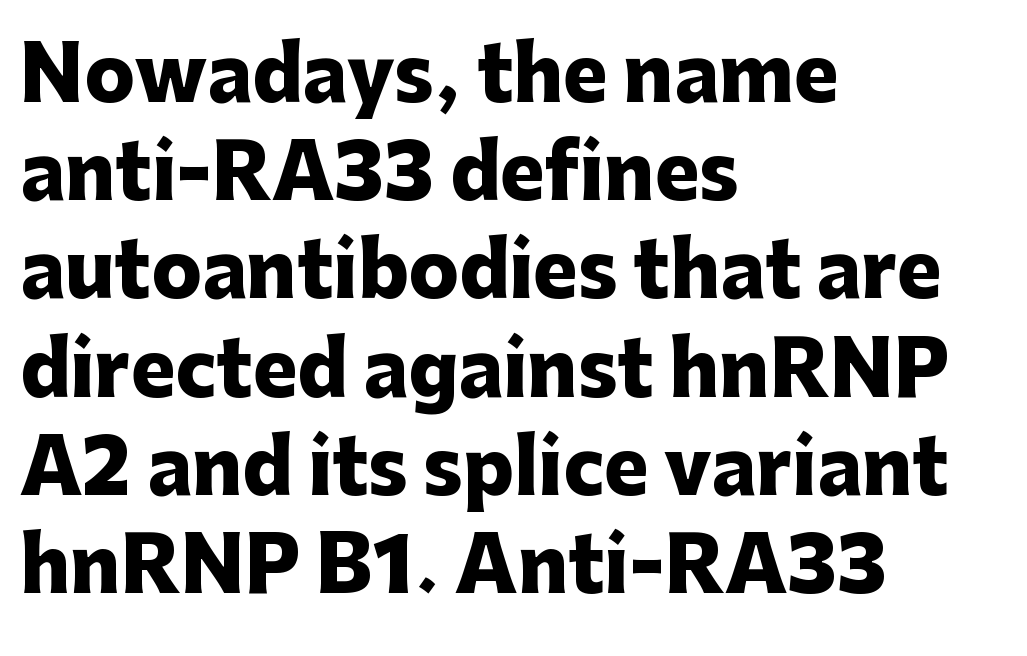
{"serif": "no", "italic": "no", "bold": "yes", "weight": "heavy", "width": "normal", "stroke_contrast": "low", "x_height": "medium", "monospaced": "no", "underline": "no", "align": "left", "line_spacing": "normal", "line_spacing_ratio": 1.31, "letter_spacing": "normal", "letter_spacing_em": 0.0, "glyph_px": 75}
